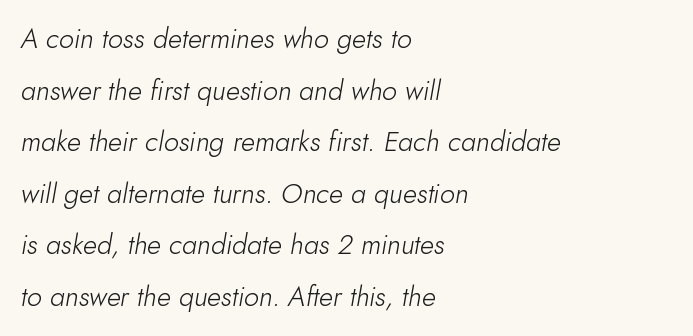
{"italic": "yes", "lean": "right", "slant_degrees": 10, "bold": "no", "underline": "no", "align": "left", "line_spacing": "loose", "line_spacing_ratio": 1.91, "letter_spacing": "normal", "letter_spacing_em": 0.0, "glyph_px": 27}
